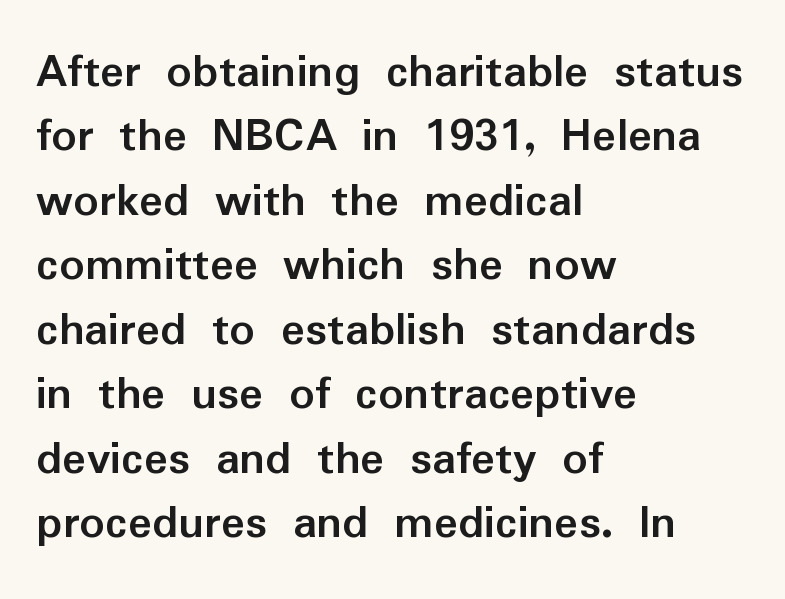
{"serif": "no", "italic": "no", "bold": "yes", "weight": "semibold", "width": "normal", "stroke_contrast": "low", "x_height": "medium", "monospaced": "no", "underline": "no", "align": "left", "line_spacing": "normal", "line_spacing_ratio": 1.29, "letter_spacing": "normal", "letter_spacing_em": 0.0, "glyph_px": 50}
